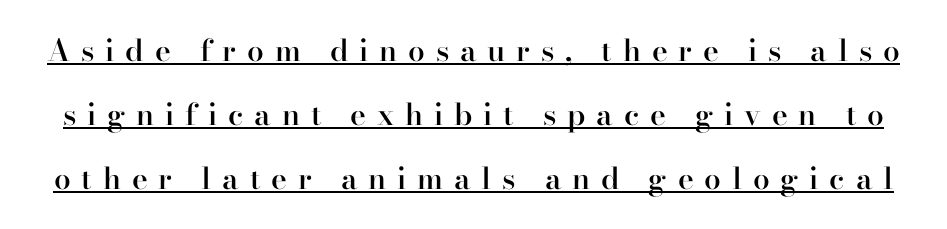
The image shows 30 px semibold serif type, upright; set loose line spacing (2.14x), unusually wide letter spacing (+0.36 em), underlined; high stroke contrast and a small x-height.
